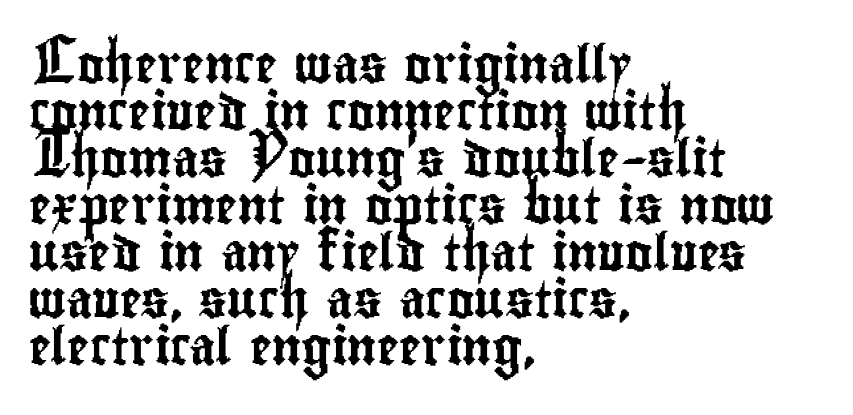
Q: Is the text italic (slanted)? A: No, it is upright.
Q: Is the typeface a serif or a sans-serif typeface? A: Sans-serif.
Q: Is the text underlined? A: No.
Q: How is the paragraph aligned? A: Left-aligned.
Q: Is the spacing between letters normal or unusually wide? A: Normal.
Q: Is the spacing between lines tight, normal or loose? A: Normal.
Q: Width (condensed, normal, or wide)? A: Condensed.
Q: Stroke contrast? A: Low.
Q: x-height? A: Small.
Q: Monospaced? A: No.
